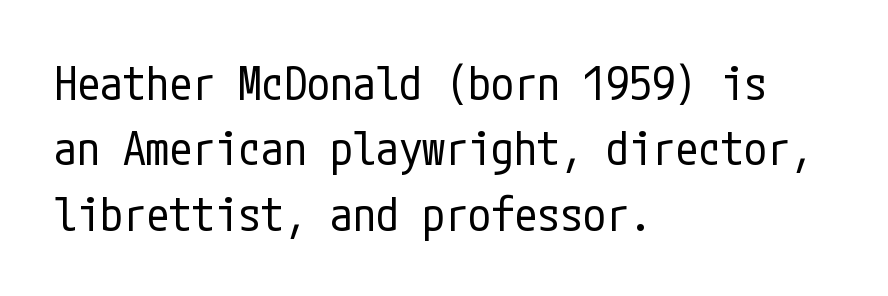
The image shows 46 px regular-weight, condensed sans-serif type, upright; set left-aligned, normal line spacing (1.42x), normal letter spacing, not underlined; low stroke contrast and a medium x-height.
